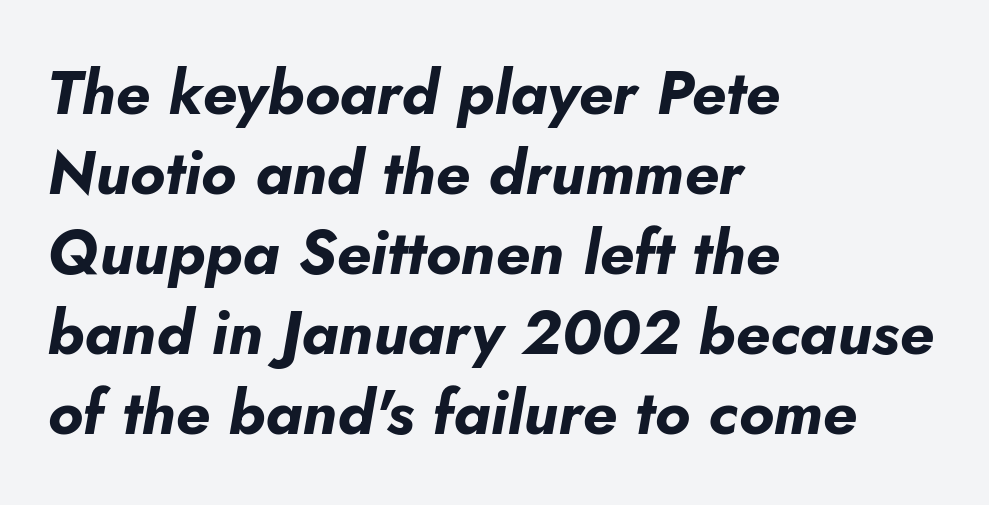
{"italic": "yes", "lean": "right", "slant_degrees": 5, "bold": "yes", "weight": "bold", "width": "normal", "stroke_contrast": "low", "x_height": "small", "monospaced": "no", "underline": "no", "align": "left", "line_spacing": "normal", "line_spacing_ratio": 1.29, "letter_spacing": "normal", "letter_spacing_em": 0.0, "glyph_px": 62}
